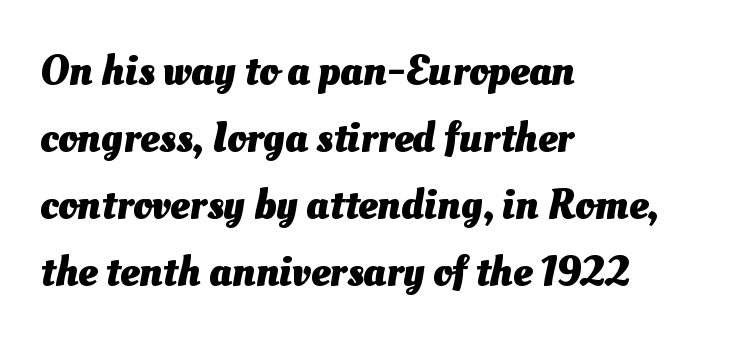
The characters look thick and weighty, a clear bold. Tracking here is standard; glyphs follow each other at the usual distance. Layout note: lines flush left. How would I describe the line gaps? Plain and ordinary. The letters advance in unequal steps, a hallmark of proportional type.
